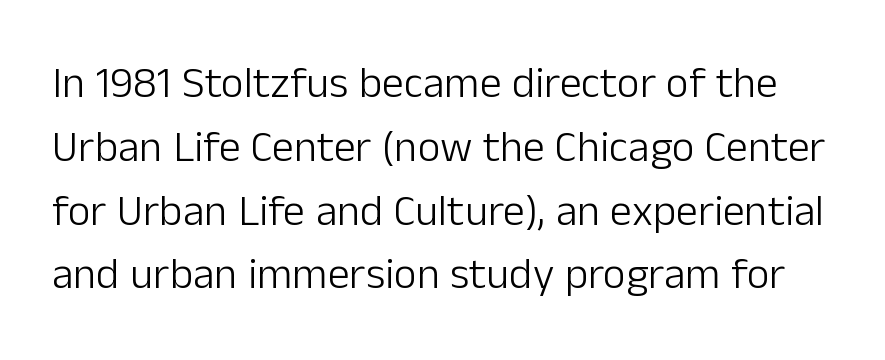
The image shows 44 px light sans-serif type, upright; set normal line spacing (1.45x), normal letter spacing, not underlined; low stroke contrast and a medium x-height.
